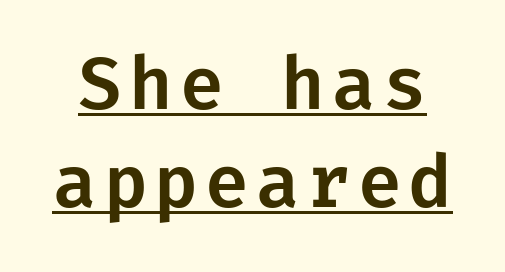
Q: Is the text italic (slanted)? A: No, it is upright.
Q: Is the typeface a serif or a sans-serif typeface? A: Sans-serif.
Q: Is the text underlined? A: Yes.
Q: Is the spacing between lines tight, normal or loose? A: Normal.
Q: Width (condensed, normal, or wide)? A: Normal.
Q: Stroke contrast? A: Low.
Q: x-height? A: Medium.
